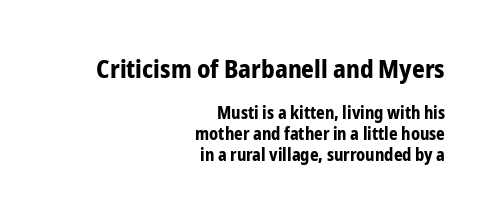
The image shows 25 px bold type, upright; set right-aligned, line spacing 1.22x, normal letter spacing, not underlined; the first (top) block is 1.47x larger.
